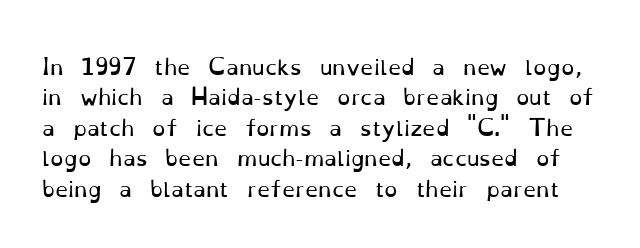
{"italic": "no", "bold": "no", "underline": "no", "line_spacing": "normal", "line_spacing_ratio": 1.45, "letter_spacing": "normal", "letter_spacing_em": 0.0, "glyph_px": 21}
